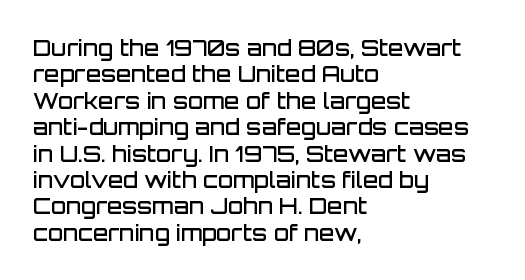
In terms of posture, this sample is upright. Does the copy run flush right? No — it runs flush left. Each word holds together tightly as a unit, with standard inter-letter gaps. Just letters on the line, the space beneath them empty. On the weight axis this lands at semibold, roughly 600.
